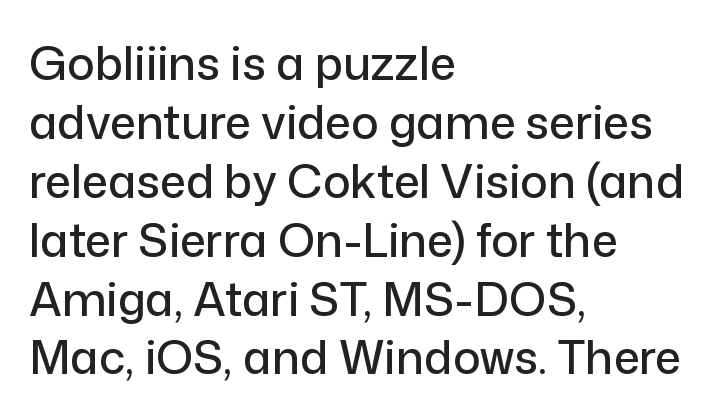
Any mark beneath the type? The region is blank. The rag falls on the right side of this text block. This sample uses plain, unmodified letter spacing. The space between consecutive lines is moderate. The typography opts for an upright posture over an oblique one.
